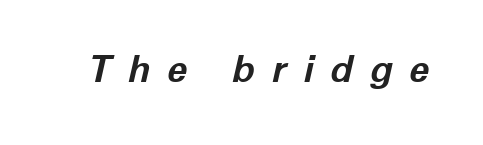
Emphasis-style slanted type is in use. The space beneath each line is pristine and unruled. Character widths vary here, with narrow letters taking less room than wide ones. Display-style spreading of the glyphs; the letterfit is very open. The rendering uses a bold face; every stroke is thick and dark.
